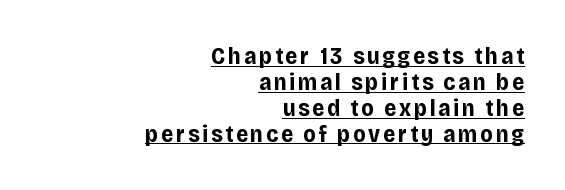
{"italic": "no", "bold": "yes", "underline": "yes", "align": "right", "line_spacing": "tight", "line_spacing_ratio": 1.08, "glyph_px": 24}
